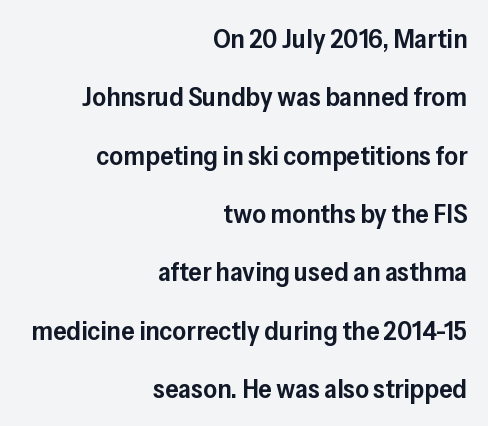
The image shows 27 px text type, upright; set right-aligned, loose line spacing (2.16x), normal letter spacing, not underlined.
